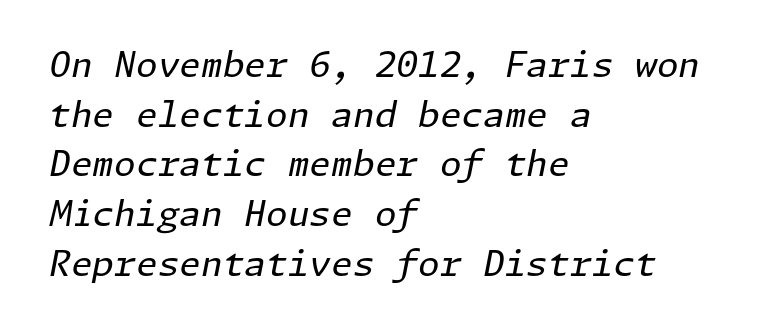
A light-to-regular cut is what we see here. There is no visible air inserted between adjacent glyphs. Every row of glyphs begins at an identical x-position on the left. Rendered with sloped, italic letterforms. Beneath every word, the page is bare.
